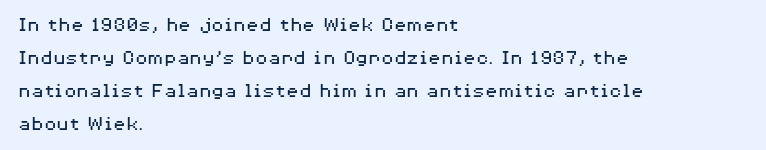
{"italic": "no", "bold": "no", "underline": "no", "align": "left", "line_spacing": "normal", "line_spacing_ratio": 1.57, "letter_spacing": "normal", "letter_spacing_em": 0.0, "glyph_px": 21}
